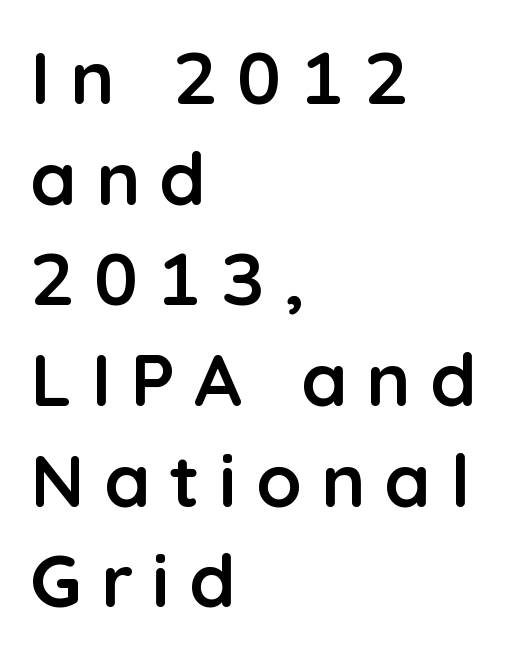
Weight check: bold — yes, fully. The letters advance in unequal steps, a hallmark of proportional type. This sample uses expanded letter spacing, leaving extra air between glyphs. Rendered with straight, roman letterforms. The gap between lines stays unmarked.
